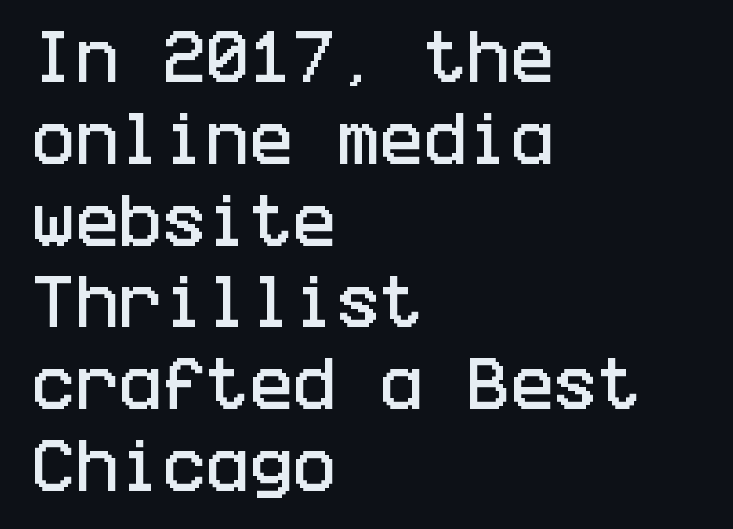
{"serif": "no", "italic": "no", "width": "condensed", "stroke_contrast": "low", "x_height": "large", "underline": "no", "align": "left", "line_spacing": "normal", "line_spacing_ratio": 1.41, "letter_spacing": "normal", "letter_spacing_em": 0.0, "glyph_px": 58}
